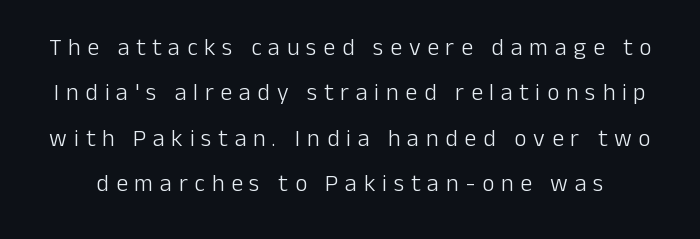
Q: Is the text bold? A: No.
Q: Is the text italic (slanted)? A: No, it is upright.
Q: Is the text underlined? A: No.
Q: Is the spacing between letters normal or unusually wide? A: Unusually wide.
